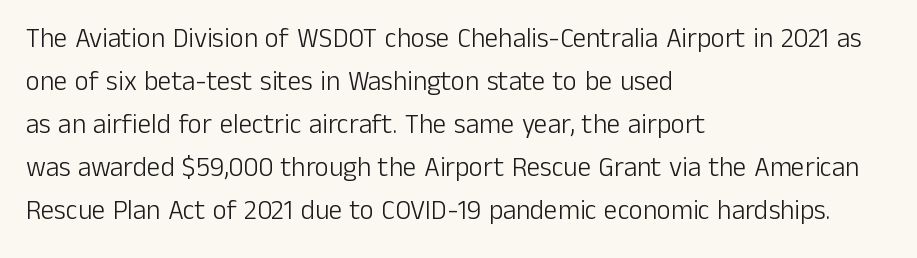
Line beginnings align vertically; line endings do not. Quick note: not italic, upright. No chunkiness to these letters — they're not bold. Default kerning and tracking; the words read as compact shapes.
